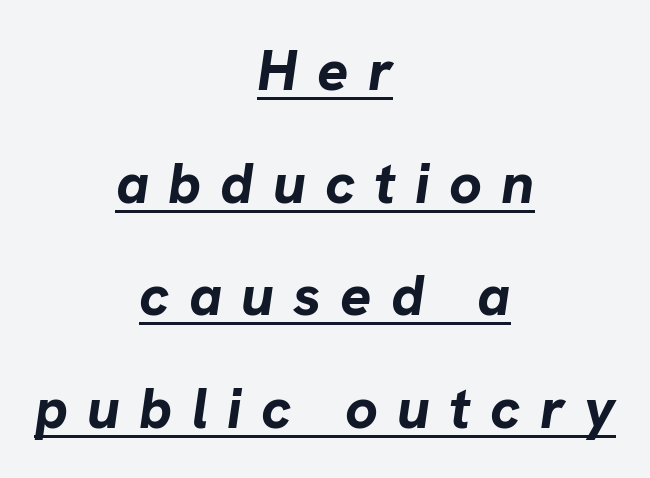
The image shows 58 px bold type, italic (leaning right); set centered, loose line spacing (1.94x), unusually wide letter spacing (+0.33 em), underlined; low stroke contrast and a medium x-height.
